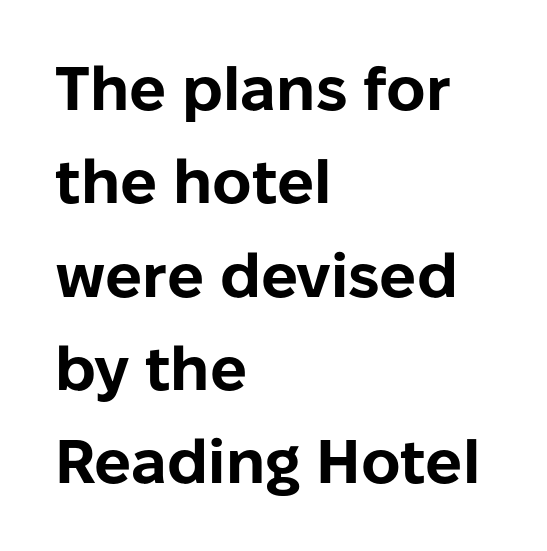
Q: Is the text bold? A: Yes.
Q: Is the text italic (slanted)? A: No, it is upright.
Q: Is the typeface a serif or a sans-serif typeface? A: Sans-serif.
Q: Is the text underlined? A: No.
Q: How is the paragraph aligned? A: Left-aligned.
Q: Is the spacing between letters normal or unusually wide? A: Normal.
Q: Is the spacing between lines tight, normal or loose? A: Normal.
Q: Width (condensed, normal, or wide)? A: Normal.
Q: Stroke contrast? A: Low.
Q: x-height? A: Medium.
Q: Monospaced? A: No.
